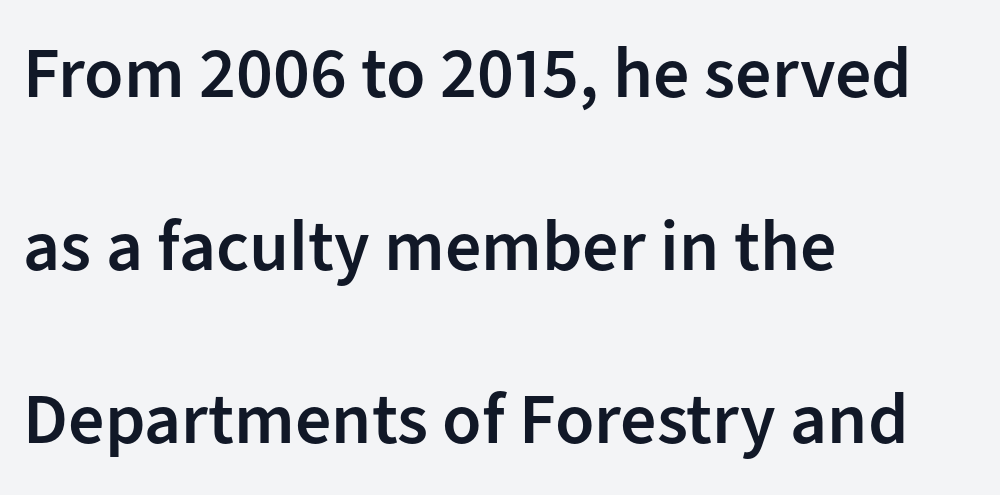
The typeface chosen for these lines omits serifs. In terms of letterspacing, this is plain default setting. Firm but not heavy-handed strokes: this text is semibold. Unmarked baselines from the first word to the last. Leading: increased. Visually the block forms a straight wall on the left and a jagged coastline on the right.
